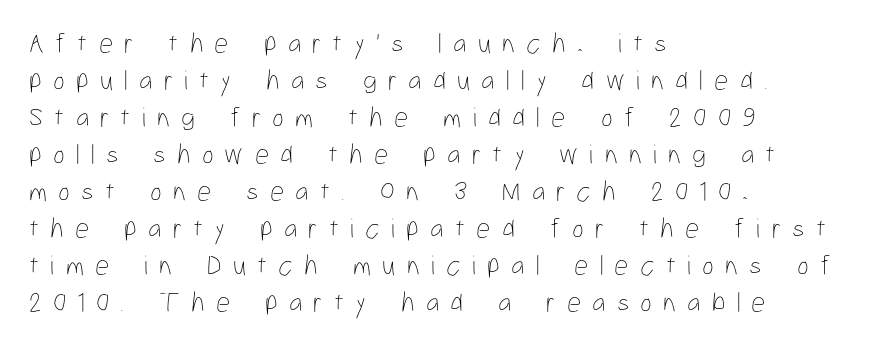
Q: Is the text bold? A: No.
Q: Is the text italic (slanted)? A: No, it is upright.
Q: Is the text underlined? A: No.
Q: How is the paragraph aligned? A: Left-aligned.
Q: Is the spacing between letters normal or unusually wide? A: Unusually wide.
Q: Is the spacing between lines tight, normal or loose? A: Normal.
Q: Width (condensed, normal, or wide)? A: Condensed.
Q: Stroke contrast? A: Low.
Q: x-height? A: Medium.
Q: Monospaced? A: No.
